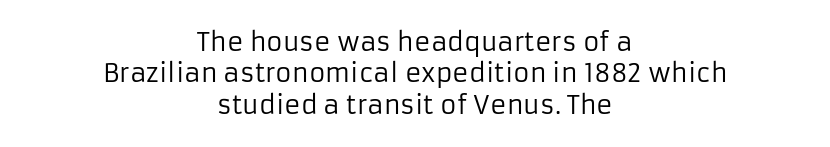
A roman cut, with each character standing at attention. Horizontal bands of white between lines are of average thickness. Underline: absent. The letterforms sit at book weight or below.
